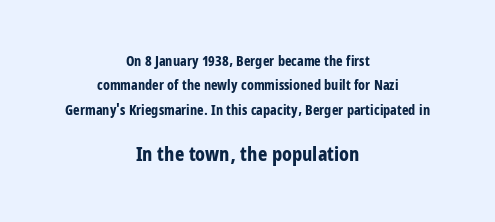
The image shows 20 px bold type, upright; set centered, line spacing 1.75x, normal letter spacing, not underlined; the second (bottom) block is 1.43x larger.
